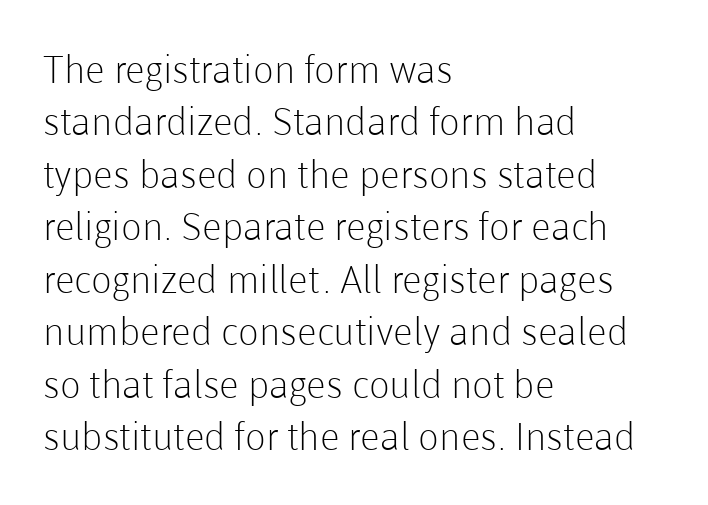
Q: Is the text bold? A: No.
Q: Is the text italic (slanted)? A: No, it is upright.
Q: Is the typeface a serif or a sans-serif typeface? A: Sans-serif.
Q: Is the text underlined? A: No.
Q: How is the paragraph aligned? A: Left-aligned.
Q: Is the spacing between letters normal or unusually wide? A: Normal.
Q: Is the spacing between lines tight, normal or loose? A: Normal.
Q: Width (condensed, normal, or wide)? A: Normal.
Q: Stroke contrast? A: Low.
Q: x-height? A: Medium.
Q: Monospaced? A: No.
